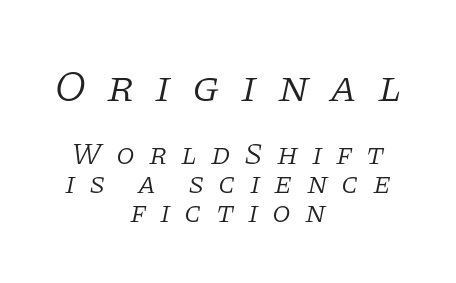
Is the type heavy? It reads as light-to-regular instead. Note the varied advance widths — an 'i' is clearly narrower than an 'm'. Quick note: interline space is minimal. The compositor balanced each line on the midline.
